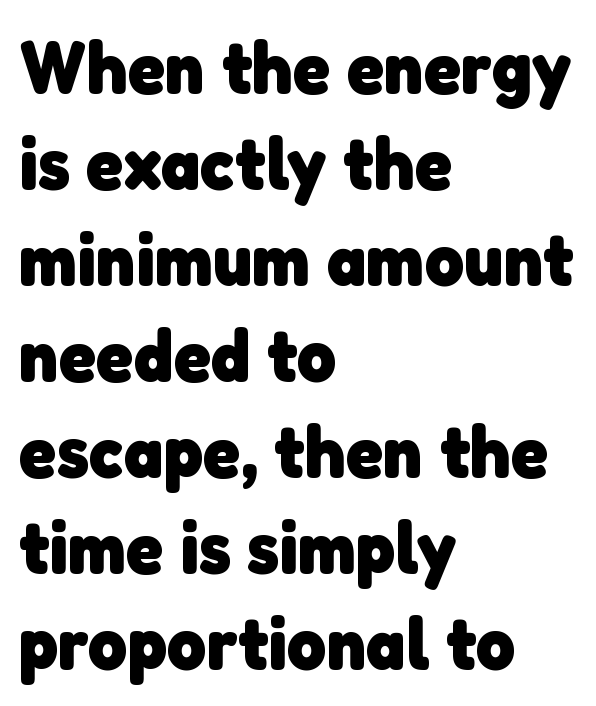
{"serif": "no", "bold": "yes", "weight": "heavy", "width": "normal", "stroke_contrast": "low", "x_height": "medium", "monospaced": "no", "underline": "no", "align": "left", "line_spacing": "normal", "line_spacing_ratio": 1.28, "letter_spacing": "normal", "letter_spacing_em": 0.0, "glyph_px": 75}
